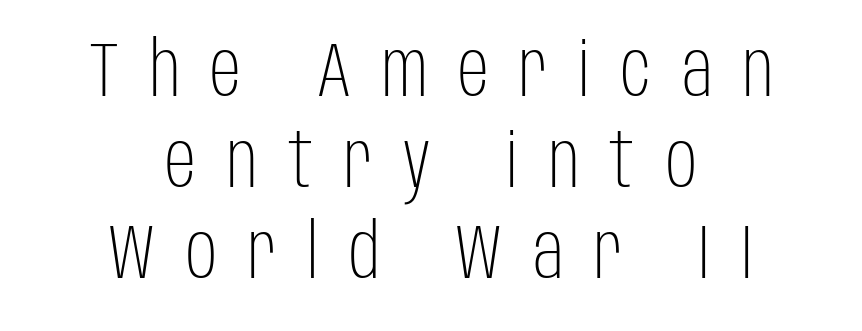
{"serif": "no", "italic": "no", "bold": "no", "weight": "light", "width": "condensed", "stroke_contrast": "low", "x_height": "large", "monospaced": "no", "underline": "no", "align": "center", "line_spacing_ratio": 1.18, "letter_spacing": "wide", "letter_spacing_em": 0.4, "glyph_px": 77}
